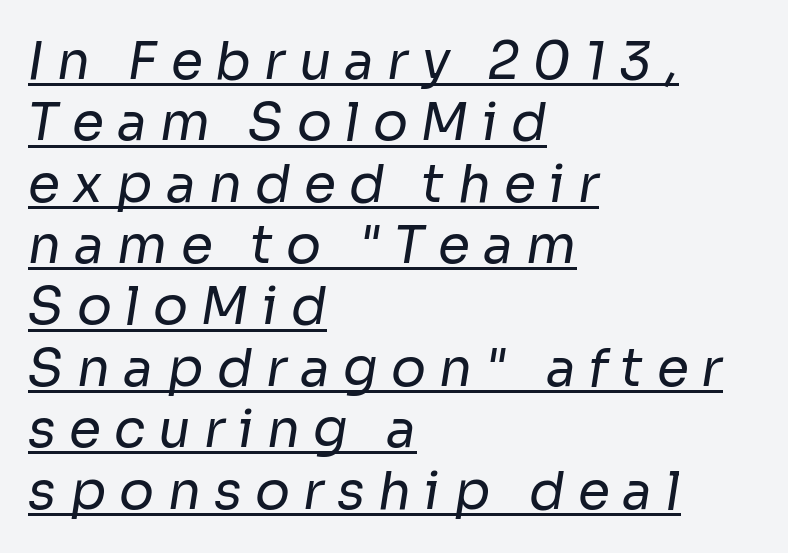
The image shows 52 px regular-weight sans-serif type; set left-aligned, line spacing 1.18x, unusually wide letter spacing (+0.25 em), underlined; low stroke contrast and a medium x-height.
